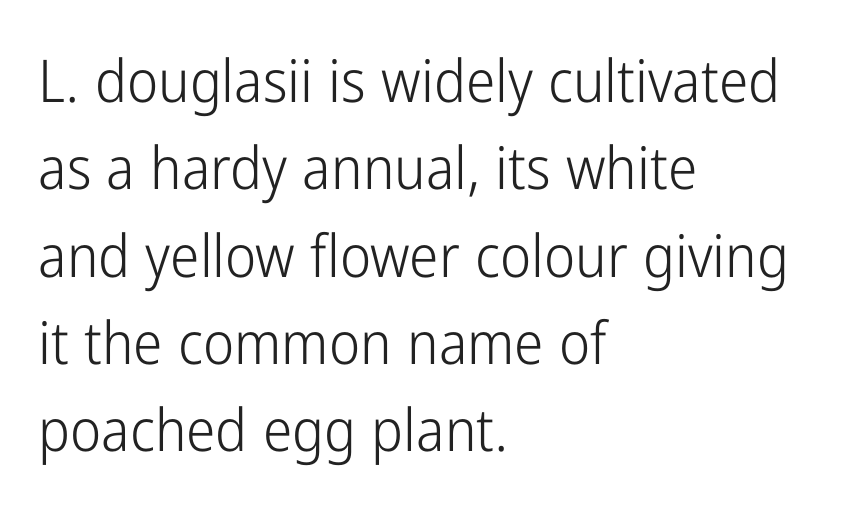
Q: Is the text bold? A: No.
Q: Is the text italic (slanted)? A: No, it is upright.
Q: Is the typeface a serif or a sans-serif typeface? A: Sans-serif.
Q: Is the text underlined? A: No.
Q: How is the paragraph aligned? A: Left-aligned.
Q: Is the spacing between letters normal or unusually wide? A: Normal.
Q: Is the spacing between lines tight, normal or loose? A: Normal.
Q: Width (condensed, normal, or wide)? A: Condensed.
Q: Stroke contrast? A: Low.
Q: x-height? A: Medium.
Q: Monospaced? A: No.
